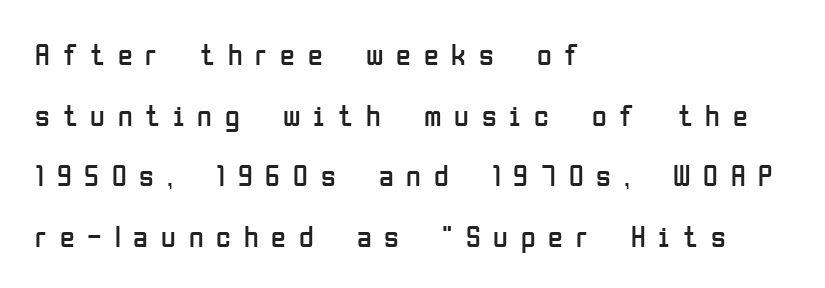
Q: Is the text bold? A: No.
Q: Is the text italic (slanted)? A: No, it is upright.
Q: Is the typeface a serif or a sans-serif typeface? A: Sans-serif.
Q: Is the text underlined? A: No.
Q: How is the paragraph aligned? A: Left-aligned.
Q: Is the spacing between letters normal or unusually wide? A: Unusually wide.
Q: Is the spacing between lines tight, normal or loose? A: Loose.
Q: Width (condensed, normal, or wide)? A: Condensed.
Q: Stroke contrast? A: Low.
Q: x-height? A: Medium.
Q: Monospaced? A: No.
